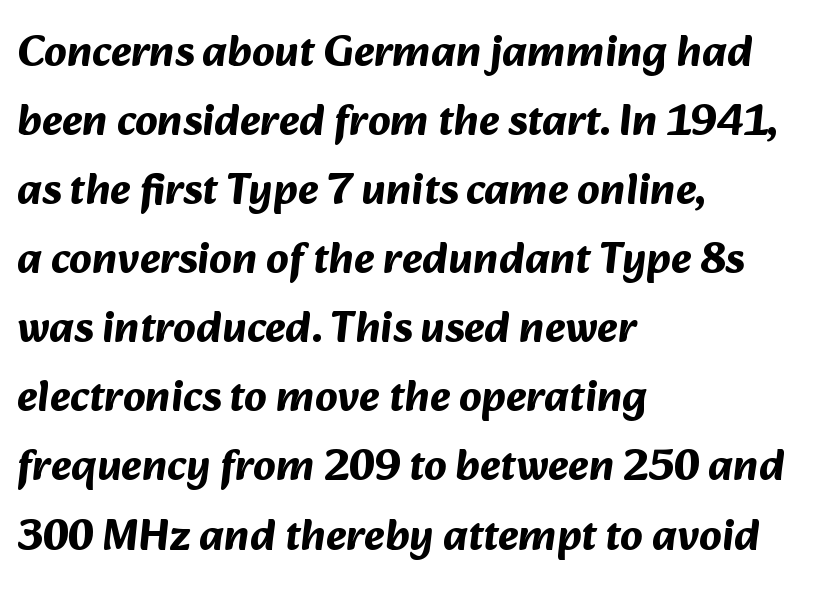
Q: Is the text bold? A: Yes.
Q: Is the typeface a serif or a sans-serif typeface? A: Sans-serif.
Q: Is the text underlined? A: No.
Q: How is the paragraph aligned? A: Left-aligned.
Q: Is the spacing between letters normal or unusually wide? A: Normal.
Q: Is the spacing between lines tight, normal or loose? A: Normal.
Q: Width (condensed, normal, or wide)? A: Normal.
Q: Stroke contrast? A: Medium.
Q: x-height? A: Medium.
Q: Monospaced? A: No.
